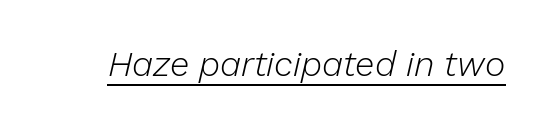
Q: Is the text bold? A: No.
Q: Is the text italic (slanted)? A: Yes, it leans right by about 13 degrees.
Q: Is the text underlined? A: Yes.
Q: Is the spacing between letters normal or unusually wide? A: Normal.
Q: Width (condensed, normal, or wide)? A: Normal.
Q: Stroke contrast? A: Low.
Q: x-height? A: Medium.
Q: Monospaced? A: No.
